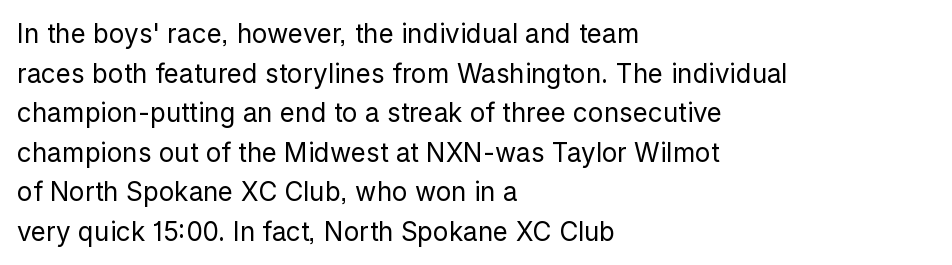
{"italic": "no", "bold": "no", "underline": "no", "align": "left", "line_spacing": "normal", "line_spacing_ratio": 1.52, "letter_spacing": "normal", "letter_spacing_em": 0.0, "glyph_px": 26}
